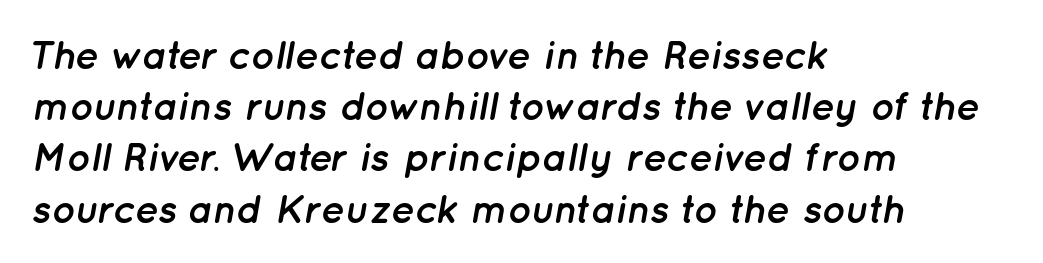
The lettering tilts uniformly, giving the passage an italic look. The rows are spaced the way most documents space them. The space beneath each line is pristine and unruled. The rendering anchors every line to the left-hand side. The letters sit at their default tracking, neither squeezed nor spread.
